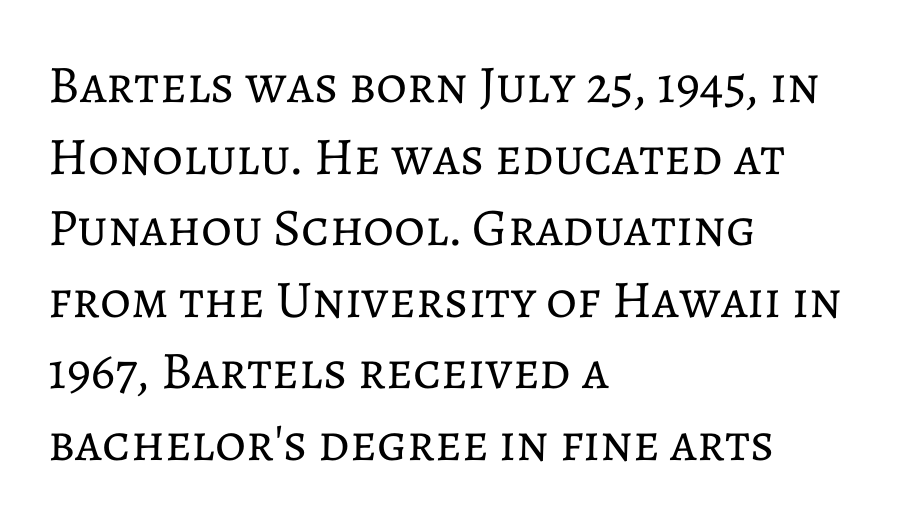
{"italic": "no", "bold": "no", "weight": "regular", "width": "normal", "stroke_contrast": "low", "x_height": "medium", "monospaced": "no", "underline": "no", "align": "left", "line_spacing": "normal", "line_spacing_ratio": 1.35, "letter_spacing": "normal", "letter_spacing_em": 0.0, "glyph_px": 53}
